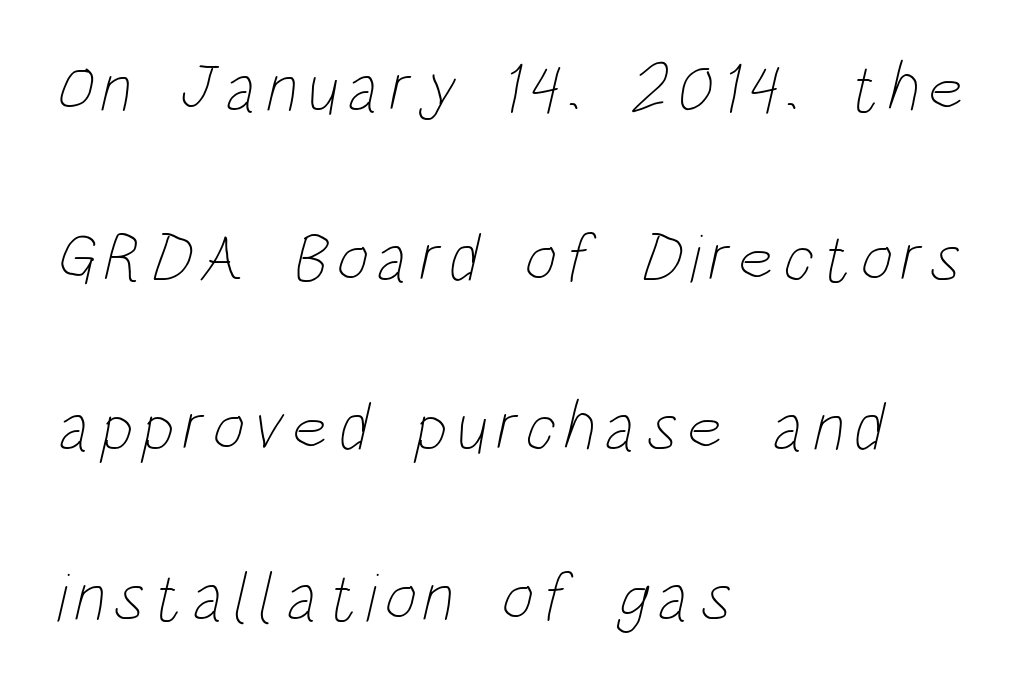
The image shows 69 px thin, condensed type; set left-aligned, loose line spacing (2.46x), not underlined; low stroke contrast and a large x-height.
